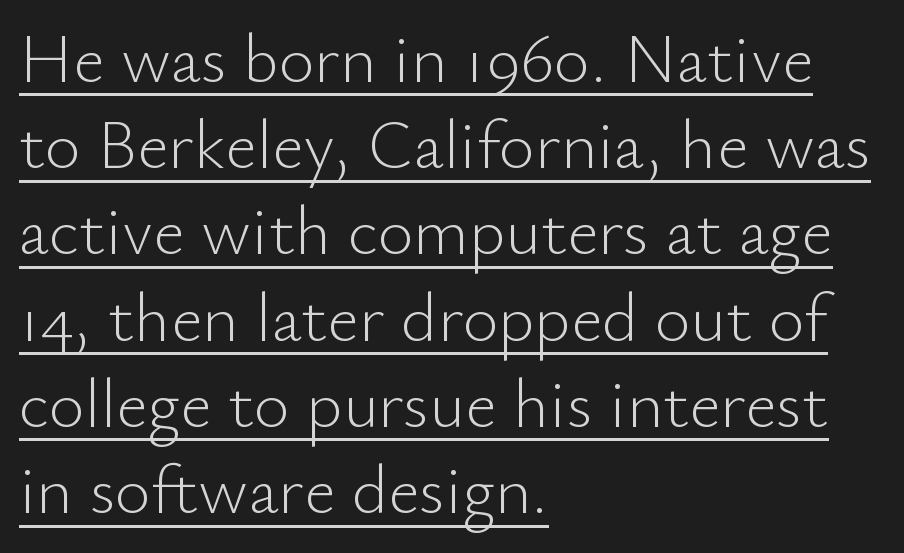
Honestly, the letter spacing is just normal — you wouldn't notice it. Nope, not italic — everything's standing straight. The typeface has the unassuming heft of standard copy or less. This rendering uses left alignment, leaving the right contour irregular.
